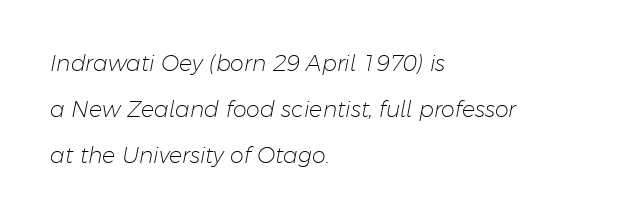
{"italic": "yes", "lean": "right", "slant_degrees": 11, "bold": "no", "underline": "no", "align": "left", "line_spacing": "loose", "line_spacing_ratio": 2.08, "letter_spacing": "normal", "letter_spacing_em": 0.0, "glyph_px": 22}
